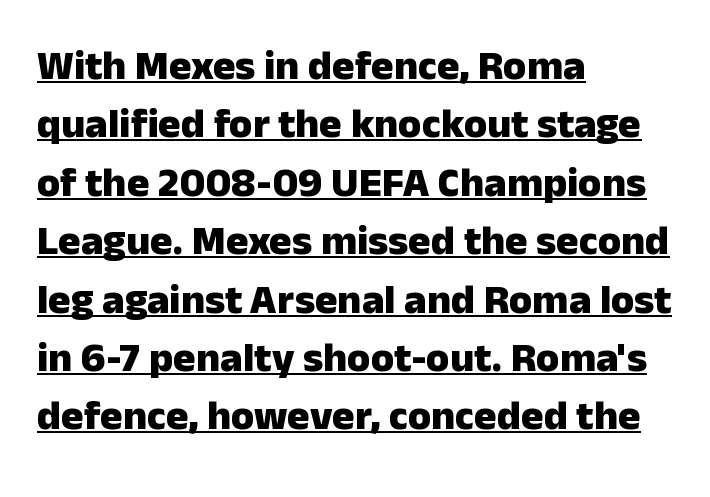
Leading matches the norm, producing a regular column. The sample's only ornament is a line tracing under the words. These lines keep a tight, regular rhythm from letter to letter. Type style note: lacks serifs. Quick note: not italic, upright. Horizontally, the lines are justified to the leading edge only.
